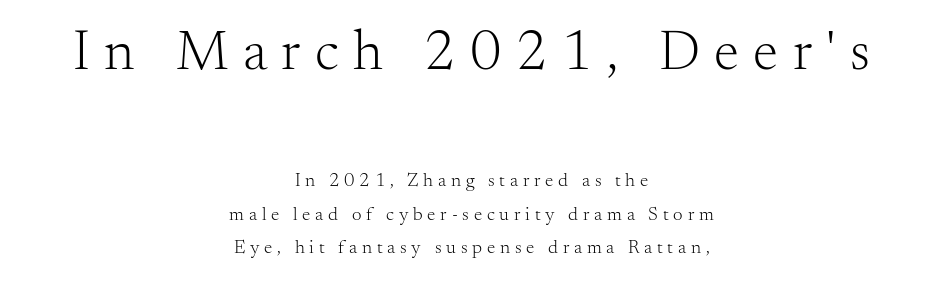
Q: Is the text bold? A: No.
Q: Is the text italic (slanted)? A: No, it is upright.
Q: Is the typeface a serif or a sans-serif typeface? A: Serif.
Q: Is the text underlined? A: No.
Q: How is the paragraph aligned? A: Centered.
Q: Is the spacing between letters normal or unusually wide? A: Unusually wide.
Q: Which block of text is set in a larger size, the first (top) or the second (bottom)? A: The first (top) one.
Q: Width (condensed, normal, or wide)? A: Normal.
Q: Stroke contrast? A: Medium.
Q: x-height? A: Small.
Q: Monospaced? A: No.
